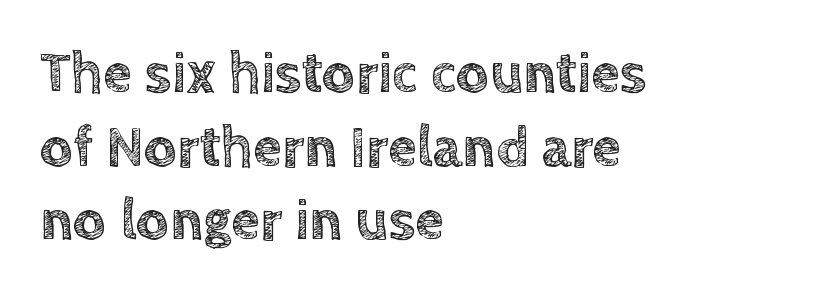
The image shows 58 px text type, upright; set left-aligned, normal line spacing (1.27x), normal letter spacing, not underlined; a large x-height.
